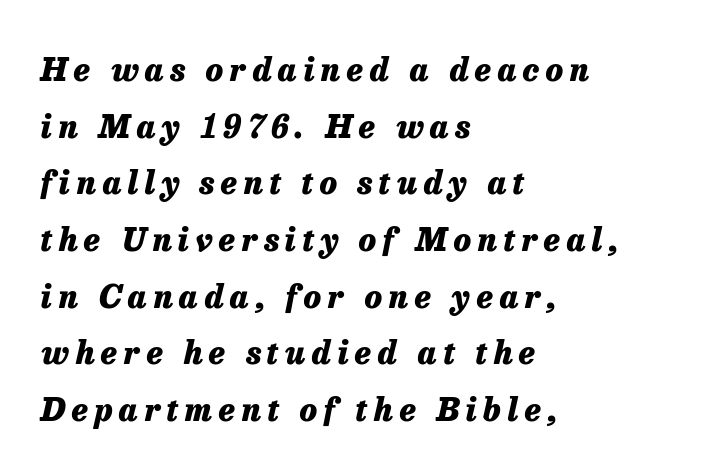
The image shows 32 px heavy type, italic (leaning right); set left-aligned, line spacing 1.77x, unusually wide letter spacing (+0.2 em), not underlined; low stroke contrast and a medium x-height.
